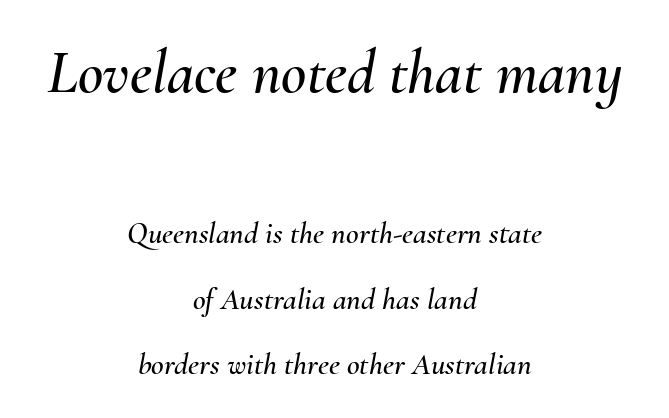
Q: Is the text italic (slanted)? A: Yes, it leans right by about 10 degrees.
Q: Is the text underlined? A: No.
Q: How is the paragraph aligned? A: Centered.
Q: Is the spacing between letters normal or unusually wide? A: Normal.
Q: Is the spacing between lines tight, normal or loose? A: Loose.
Q: Which block of text is set in a larger size, the first (top) or the second (bottom)? A: The first (top) one.
Q: Width (condensed, normal, or wide)? A: Normal.
Q: Stroke contrast? A: Medium.
Q: x-height? A: Small.
Q: Monospaced? A: No.
